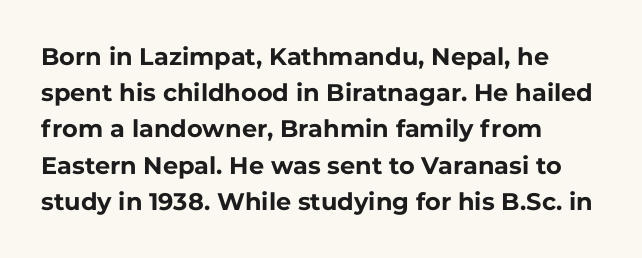
{"italic": "no", "bold": "yes", "underline": "no", "align": "left", "line_spacing": "normal", "line_spacing_ratio": 1.51, "letter_spacing": "normal", "letter_spacing_em": 0.0, "glyph_px": 24}
